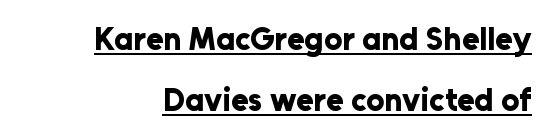
Q: Is the text bold? A: Yes.
Q: Is the text italic (slanted)? A: No, it is upright.
Q: Is the typeface a serif or a sans-serif typeface? A: Sans-serif.
Q: Is the text underlined? A: Yes.
Q: Is the spacing between letters normal or unusually wide? A: Normal.
Q: Is the spacing between lines tight, normal or loose? A: Loose.
Q: Width (condensed, normal, or wide)? A: Normal.
Q: Stroke contrast? A: Low.
Q: x-height? A: Medium.
Q: Monospaced? A: No.
